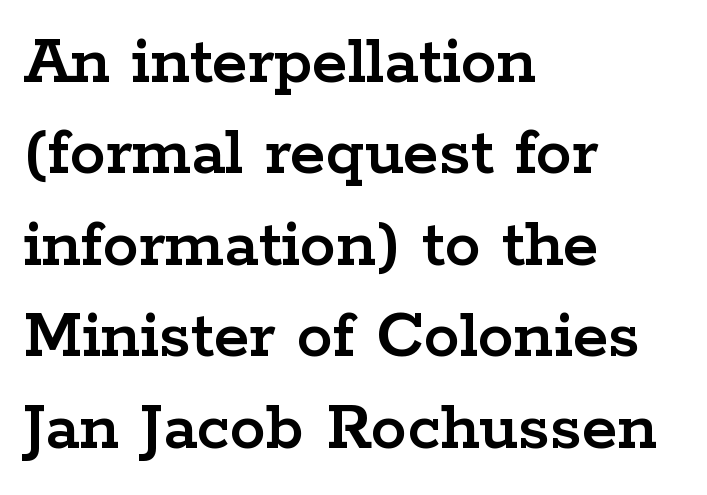
{"serif": "yes", "italic": "no", "width": "wide", "stroke_contrast": "low", "x_height": "medium", "monospaced": "no", "underline": "no", "align": "left", "line_spacing": "normal", "line_spacing_ratio": 1.27, "letter_spacing": "normal", "letter_spacing_em": 0.0, "glyph_px": 72}
